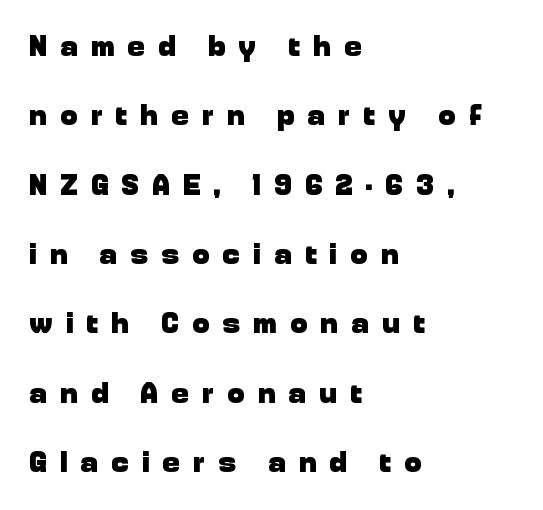
Successive baselines arrive slowly, with a big drop between each. Posture: vertical. Proportional: the letters do not fall into vertical columns. Letters rest on an invisible, unmarked baseline. Is this a sans? Yes — the strokes have no serifs.
